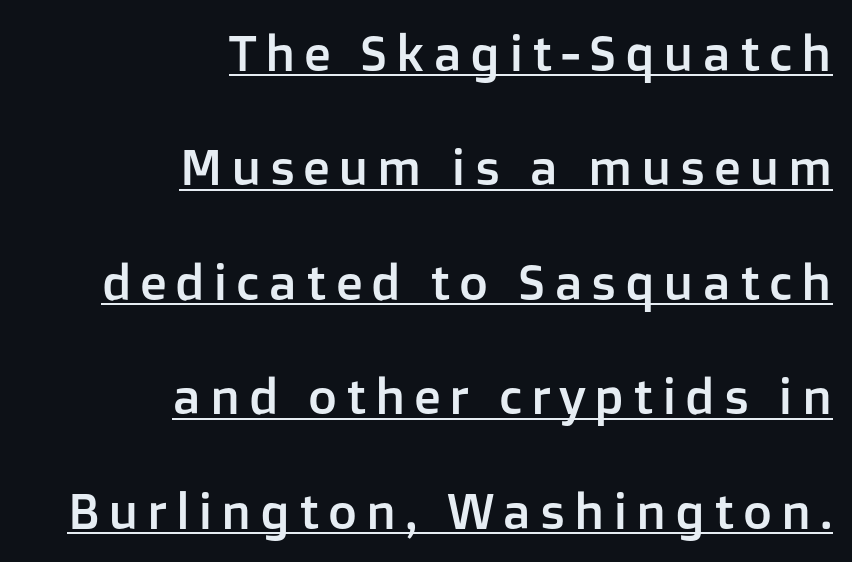
Q: Is the text italic (slanted)? A: No, it is upright.
Q: Is the typeface a serif or a sans-serif typeface? A: Sans-serif.
Q: Is the text underlined? A: Yes.
Q: How is the paragraph aligned? A: Right-aligned.
Q: Is the spacing between lines tight, normal or loose? A: Loose.
Q: Width (condensed, normal, or wide)? A: Normal.
Q: Stroke contrast? A: Low.
Q: x-height? A: Medium.
Q: Monospaced? A: No.
